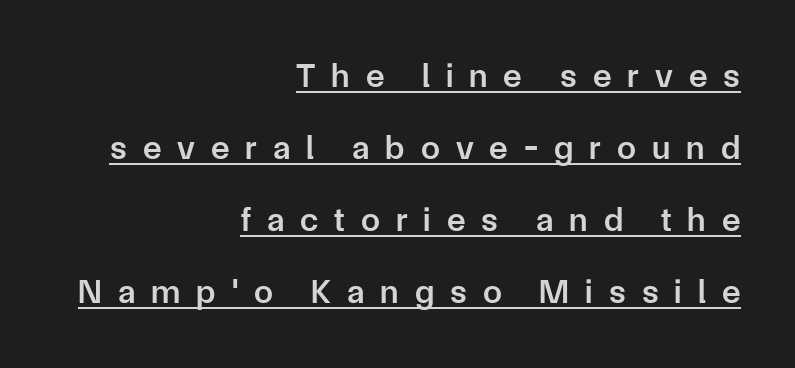
Q: Is the text bold? A: Semi-bold.
Q: Is the text italic (slanted)? A: No, it is upright.
Q: Is the typeface a serif or a sans-serif typeface? A: Sans-serif.
Q: Is the text underlined? A: Yes.
Q: How is the paragraph aligned? A: Right-aligned.
Q: Is the spacing between letters normal or unusually wide? A: Unusually wide.
Q: Is the spacing between lines tight, normal or loose? A: Loose.
Q: Width (condensed, normal, or wide)? A: Normal.
Q: Stroke contrast? A: Low.
Q: x-height? A: Medium.
Q: Monospaced? A: No.
